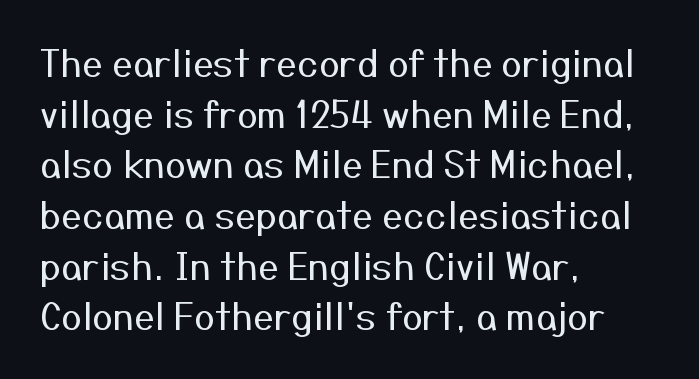
{"serif": "no", "italic": "no", "bold": "no", "weight": "regular", "width": "normal", "stroke_contrast": "medium", "x_height": "medium", "monospaced": "no", "underline": "no", "align": "left", "line_spacing": "normal", "line_spacing_ratio": 1.37, "letter_spacing": "normal", "letter_spacing_em": 0.0, "glyph_px": 37}
